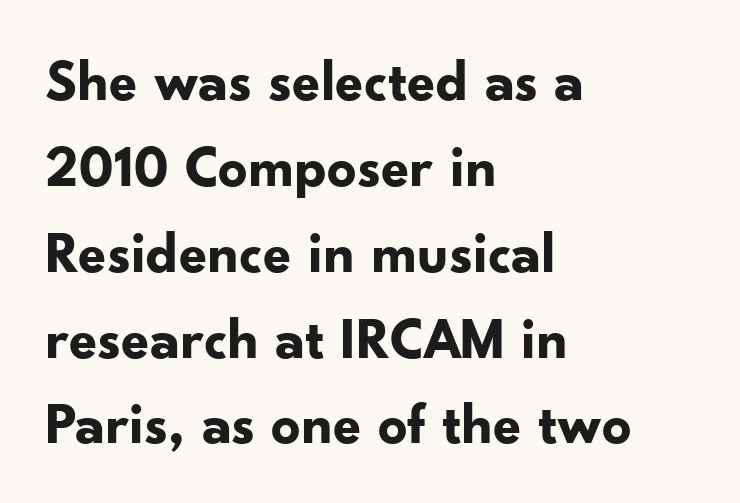
{"serif": "no", "italic": "no", "bold": "yes", "weight": "bold", "width": "normal", "stroke_contrast": "low", "x_height": "small", "monospaced": "no", "underline": "no", "align": "left", "line_spacing": "normal", "line_spacing_ratio": 1.48, "letter_spacing": "normal", "letter_spacing_em": 0.0, "glyph_px": 58}
